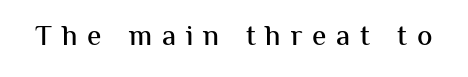
Q: Is the text italic (slanted)? A: No, it is upright.
Q: Is the typeface a serif or a sans-serif typeface? A: Sans-serif.
Q: Is the text underlined? A: No.
Q: Is the spacing between letters normal or unusually wide? A: Unusually wide.
Q: Width (condensed, normal, or wide)? A: Normal.
Q: Stroke contrast? A: Medium.
Q: x-height? A: Medium.
Q: Monospaced? A: No.
